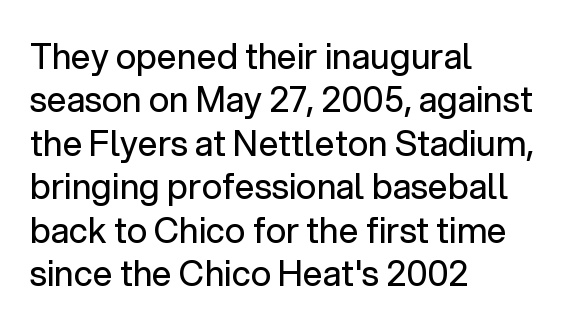
{"serif": "no", "italic": "no", "bold": "no", "weight": "regular", "width": "normal", "stroke_contrast": "low", "x_height": "medium", "monospaced": "no", "underline": "no", "align": "left", "line_spacing_ratio": 1.24, "letter_spacing": "normal", "letter_spacing_em": 0.0, "glyph_px": 35}
